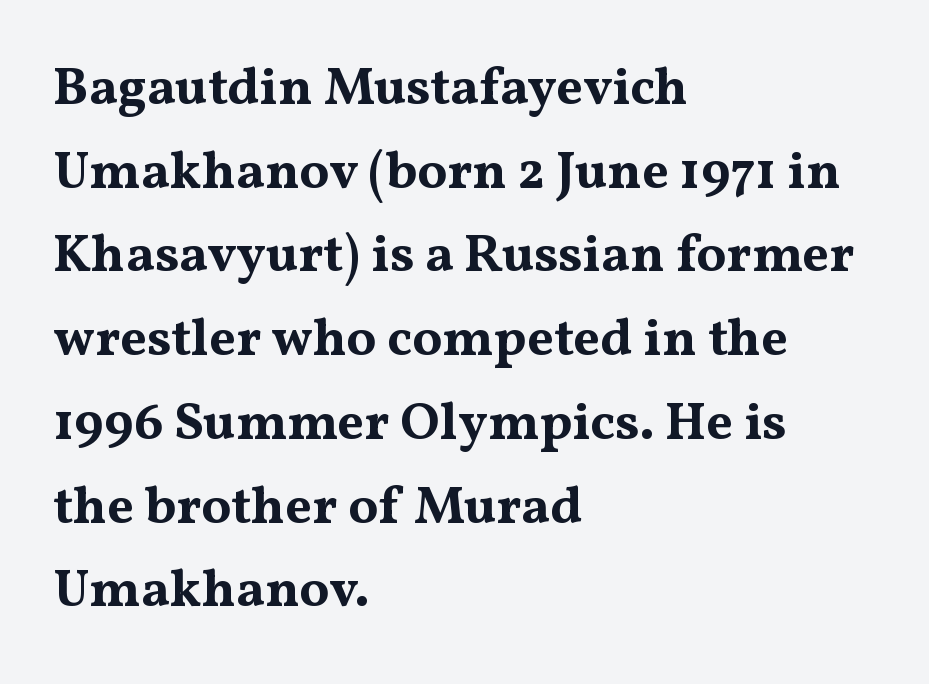
Q: Is the text bold? A: Yes.
Q: Is the text italic (slanted)? A: No, it is upright.
Q: Is the typeface a serif or a sans-serif typeface? A: Serif.
Q: Is the text underlined? A: No.
Q: How is the paragraph aligned? A: Left-aligned.
Q: Is the spacing between letters normal or unusually wide? A: Normal.
Q: Is the spacing between lines tight, normal or loose? A: Normal.
Q: Width (condensed, normal, or wide)? A: Wide.
Q: Stroke contrast? A: Medium.
Q: x-height? A: Medium.
Q: Monospaced? A: No.
